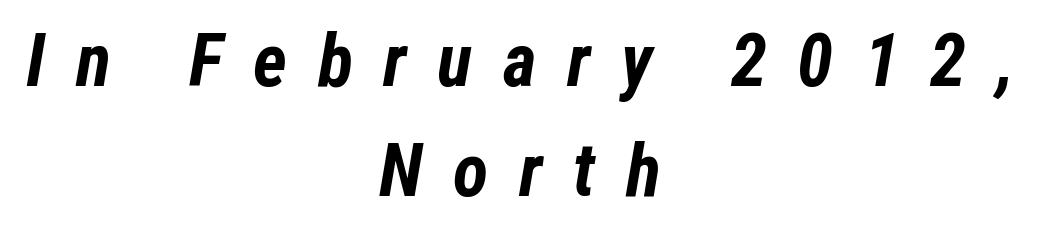
Is this a fixed-width face? No — the glyphs have proportional, varying widths. The letters are spread apart with noticeably loose tracking. Observe the lean: these are italic letterforms. Plain, unruled lines of type. How heavy is the stroke? Heavy — this is a bold. Is the block centered? Yes — each line is placed symmetrically about the middle.
